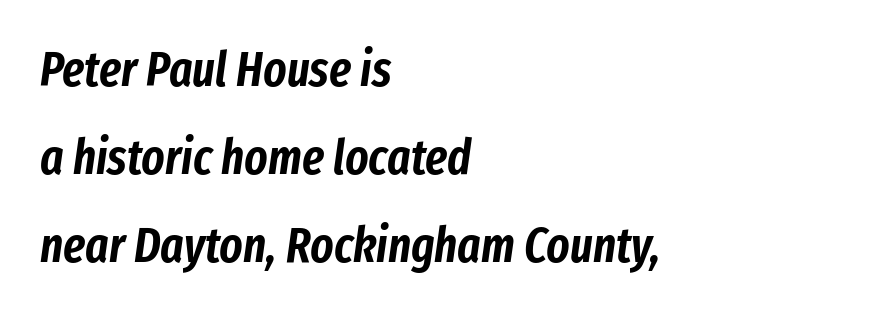
The compositor pushed each line to the left boundary. This sample has the flowing, uneven cadence of proportional lettering. The glyphs look as if they've been sheared to an angle. Just letters on the line, the space beneath them empty. Short note: letters normally spaced.
